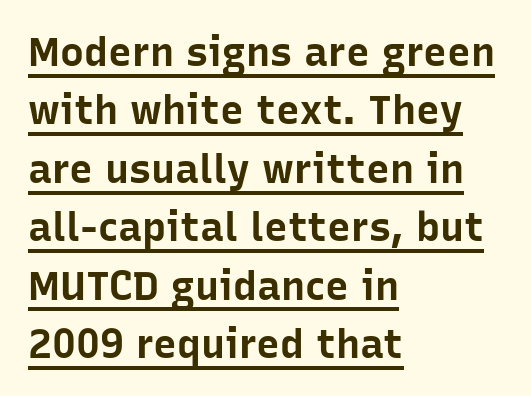
The image shows 40 px bold sans-serif type, upright; set left-aligned, normal line spacing (1.46x), normal letter spacing, underlined; low stroke contrast and a medium x-height.
